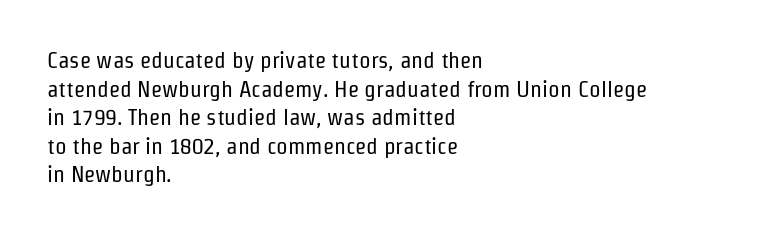
Q: Is the text bold? A: No.
Q: Is the text italic (slanted)? A: No, it is upright.
Q: Is the text underlined? A: No.
Q: How is the paragraph aligned? A: Left-aligned.
Q: Is the spacing between letters normal or unusually wide? A: Normal.
